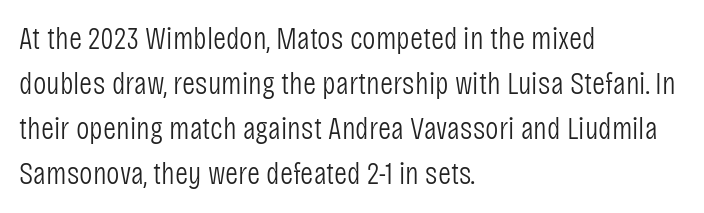
Letter spacing: default. The typesetter chose a ragged-right arrangement here. These lines are rendered in a variable-pitch font. Does the type have serifs? No, each stem ends abruptly.
